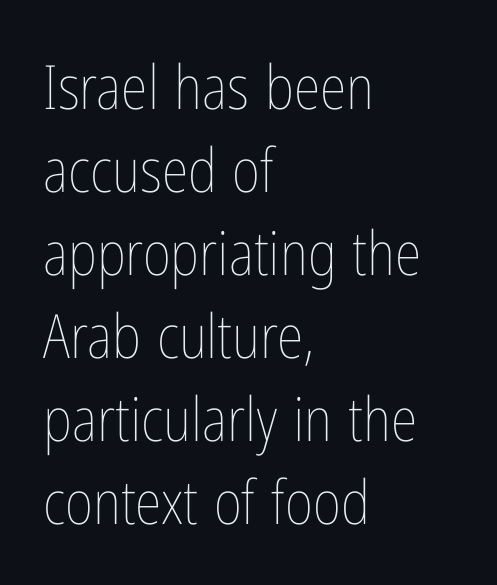
The image shows 61 px thin, condensed type, upright; set left-aligned, normal line spacing (1.36x), normal letter spacing, not underlined; low stroke contrast and a medium x-height.
